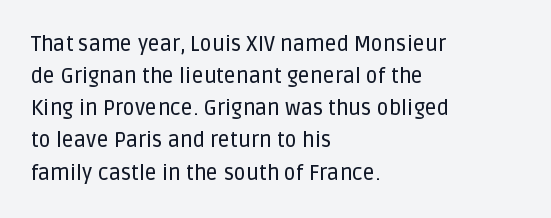
{"italic": "no", "underline": "no", "align": "left", "line_spacing": "normal", "line_spacing_ratio": 1.53, "letter_spacing": "normal", "letter_spacing_em": 0.0, "glyph_px": 21}
